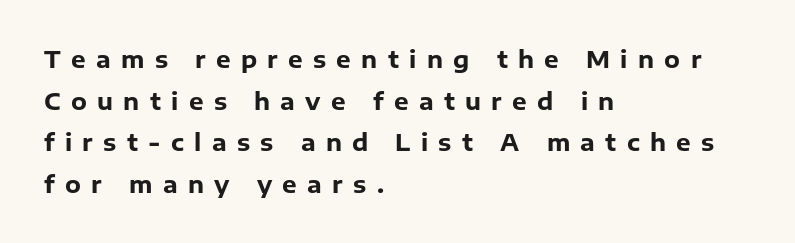
The image shows 23 px bold type, upright; set left-aligned, line spacing 1.81x, unusually wide letter spacing (+0.45 em), not underlined.
